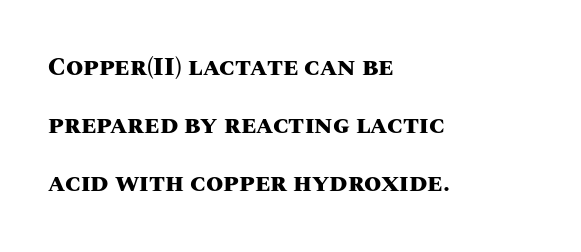
{"italic": "no", "bold": "yes", "underline": "no", "align": "left", "line_spacing": "loose", "line_spacing_ratio": 2.33, "letter_spacing": "normal", "letter_spacing_em": 0.0, "glyph_px": 25}
